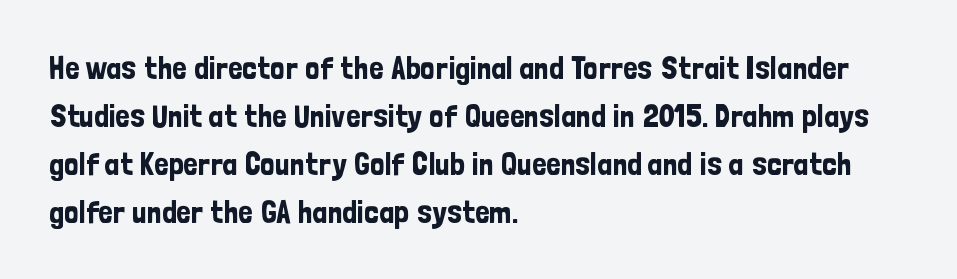
Q: Is the text italic (slanted)? A: No, it is upright.
Q: Is the typeface a serif or a sans-serif typeface? A: Sans-serif.
Q: Is the text underlined? A: No.
Q: How is the paragraph aligned? A: Left-aligned.
Q: Is the spacing between letters normal or unusually wide? A: Normal.
Q: Is the spacing between lines tight, normal or loose? A: Normal.
Q: Width (condensed, normal, or wide)? A: Condensed.
Q: Stroke contrast? A: Low.
Q: x-height? A: Medium.
Q: Monospaced? A: No.
